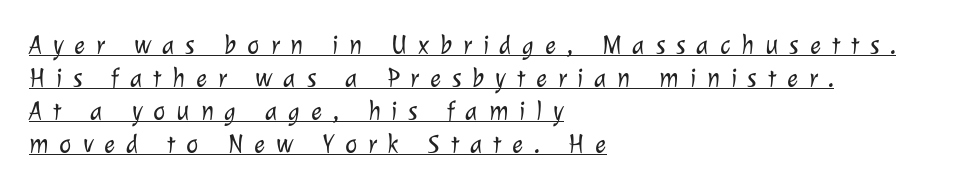
Q: Is the text bold? A: No.
Q: Is the text underlined? A: Yes.
Q: How is the paragraph aligned? A: Left-aligned.
Q: Is the spacing between letters normal or unusually wide? A: Unusually wide.
Q: Is the spacing between lines tight, normal or loose? A: Normal.
